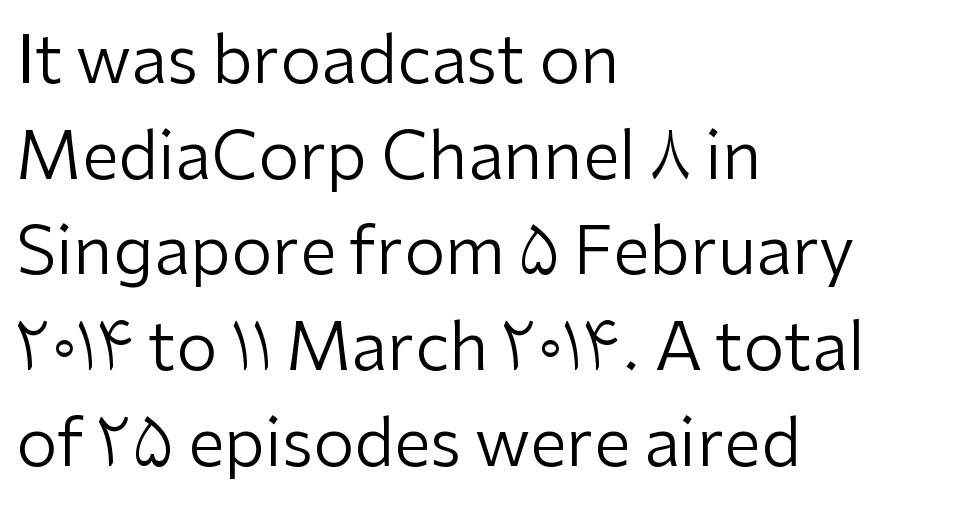
Q: Is the text bold? A: No.
Q: Is the text italic (slanted)? A: No, it is upright.
Q: Is the typeface a serif or a sans-serif typeface? A: Sans-serif.
Q: Is the text underlined? A: No.
Q: How is the paragraph aligned? A: Left-aligned.
Q: Is the spacing between letters normal or unusually wide? A: Normal.
Q: Is the spacing between lines tight, normal or loose? A: Normal.
Q: Width (condensed, normal, or wide)? A: Normal.
Q: Stroke contrast? A: Low.
Q: x-height? A: Medium.
Q: Monospaced? A: No.
